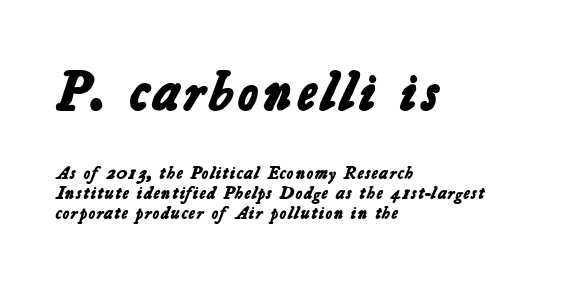
{"serif": "no", "bold": "yes", "weight": "bold", "width": "normal", "stroke_contrast": "low", "x_height": "medium", "monospaced": "no", "underline": "no", "align": "left", "line_spacing": "tight", "line_spacing_ratio": 1.11, "letter_spacing": "normal", "letter_spacing_em": 0.0, "larger_block": "first", "size_ratio": 3.06, "glyph_px": 55}
